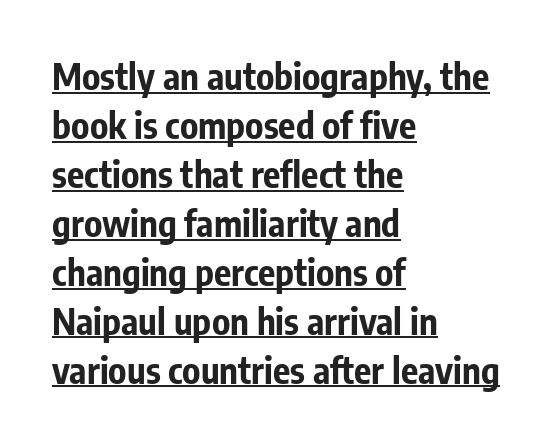
Short and long lines alike share a common starting point at left. Emphasis is given by a line drawn under the lettering. These lines carry a lot of weight — the face is fully bold. Between one letter and the next there's only the usual sliver of space.
